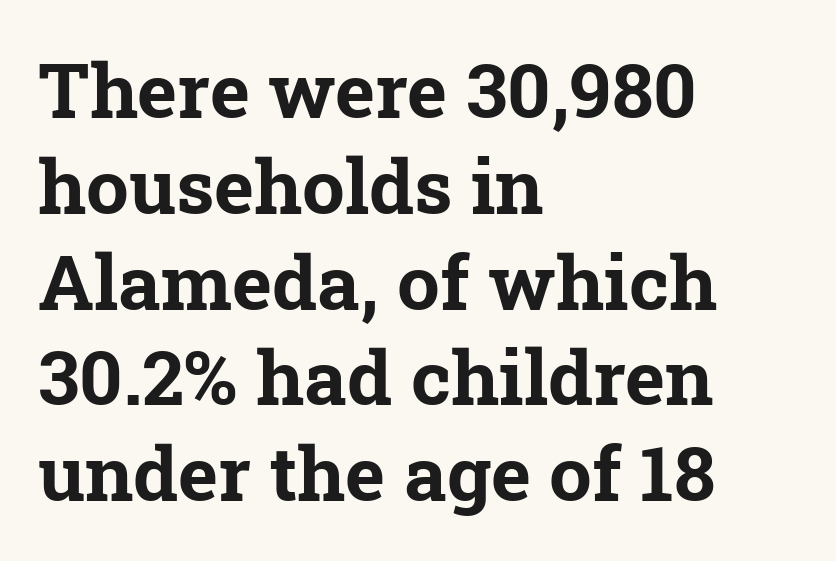
Chunky letters — that's bold for sure. Note: serifs present on the glyphs. Short note: letters normally spaced. Regular leading.
